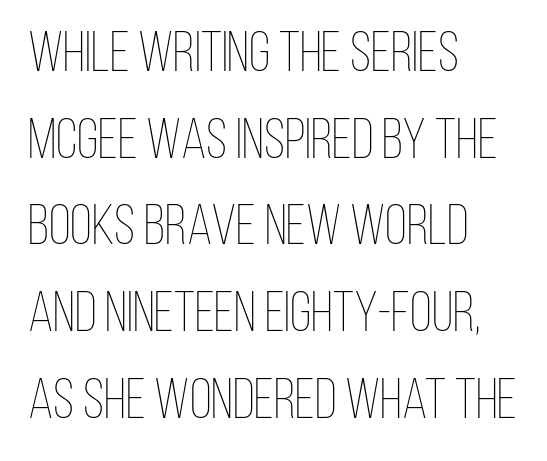
Q: Is the text bold? A: No.
Q: Is the text italic (slanted)? A: No, it is upright.
Q: Is the text underlined? A: No.
Q: How is the paragraph aligned? A: Left-aligned.
Q: Is the spacing between letters normal or unusually wide? A: Normal.
Q: Is the spacing between lines tight, normal or loose? A: Normal.
Q: Width (condensed, normal, or wide)? A: Condensed.
Q: Stroke contrast? A: Low.
Q: x-height? A: Large.
Q: Monospaced? A: No.
